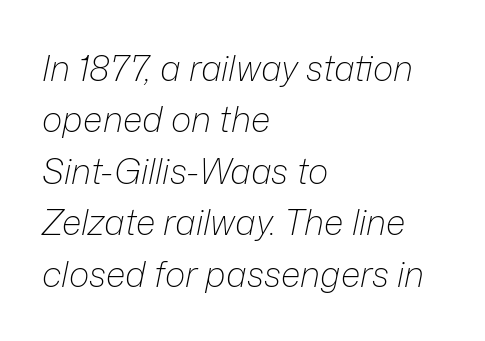
Q: Is the text bold? A: No.
Q: Is the text italic (slanted)? A: Yes, it leans right by about 12 degrees.
Q: Is the text underlined? A: No.
Q: How is the paragraph aligned? A: Left-aligned.
Q: Is the spacing between letters normal or unusually wide? A: Normal.
Q: Is the spacing between lines tight, normal or loose? A: Normal.
Q: Width (condensed, normal, or wide)? A: Normal.
Q: Stroke contrast? A: Low.
Q: x-height? A: Medium.
Q: Monospaced? A: No.
